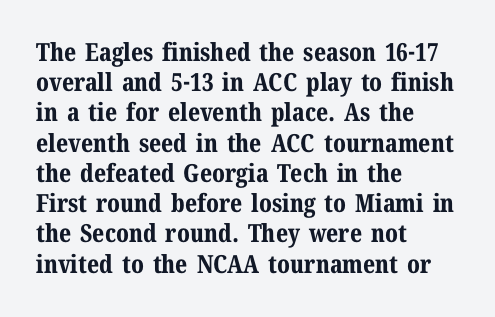
Q: Is the text bold? A: Yes.
Q: Is the text italic (slanted)? A: No, it is upright.
Q: Is the text underlined? A: No.
Q: How is the paragraph aligned? A: Left-aligned.
Q: Is the spacing between letters normal or unusually wide? A: Normal.
